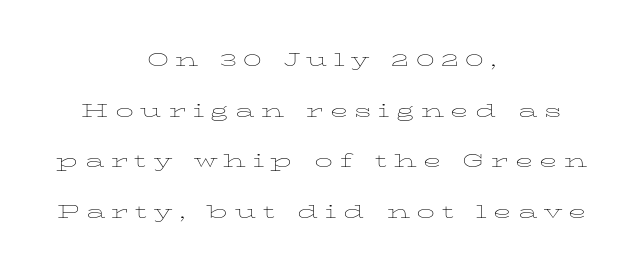
The typography opts for an upright posture over an oblique one. Caption: expanded tracking, letters set apart. Leading: increased. The lines in this sample share a center point and differ in where they start and stop.
